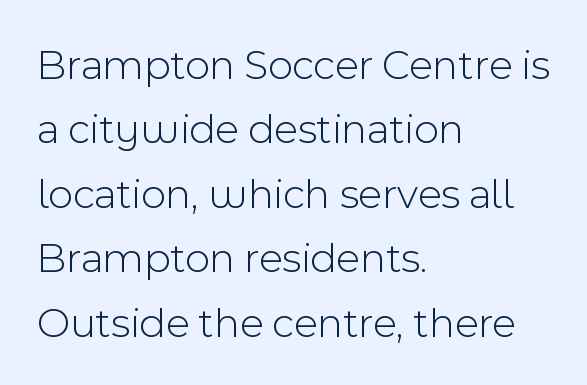
These lines are set flush left with a ragged right edge. Bare-footed words on every line. The rendering shows plain stroke endings on the letterforms — a sans-serif design. The rendering uses a moderate line-height, typical for paragraphs. The horizontal fit of the characters is conventional and even.
